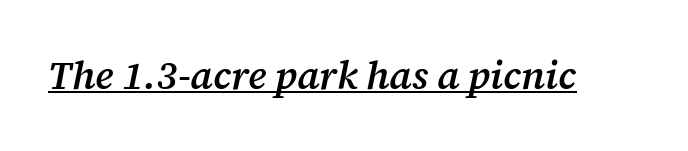
Observe the ordinary spacing: letters are neighbours, not strangers. These lines carry some extra weight — a demibold, not a full bold. Beneath each row of characters lies a ruled line. The typography opts for an oblique posture over an upright one. The letters advance in unequal steps, a hallmark of proportional type.
